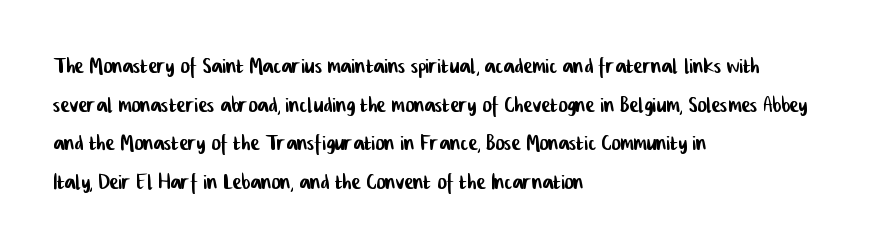
{"serif": "no", "width": "condensed", "stroke_contrast": "low", "x_height": "medium", "monospaced": "no", "underline": "no", "align": "left", "line_spacing": "normal", "line_spacing_ratio": 1.38, "letter_spacing": "normal", "letter_spacing_em": 0.0, "glyph_px": 28}
